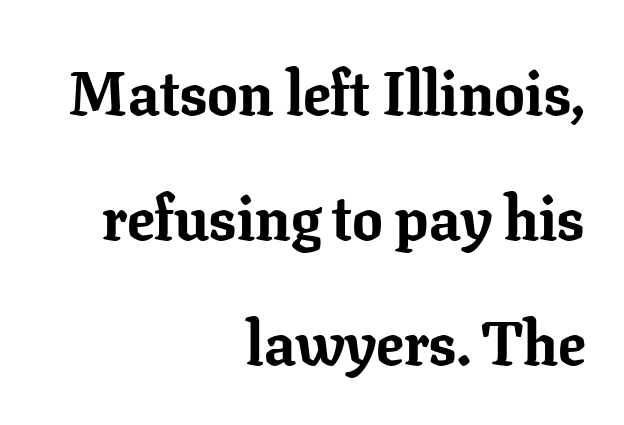
Honestly, the letter spacing is just normal — you wouldn't notice it. Italic: no, the glyphs are upright roman. Vertically, the passage feels expansive, rows floating well apart. The passage shown is emphatically bold. The letters advance in unequal steps, a hallmark of proportional type. The foot of each line stays bare and open.
